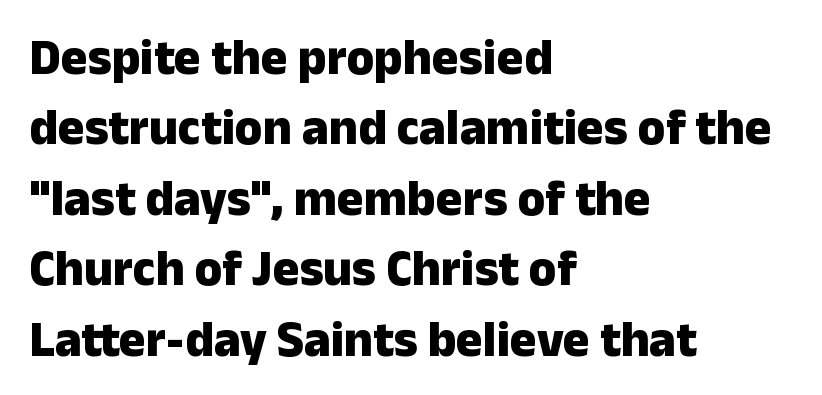
{"serif": "no", "italic": "no", "bold": "yes", "weight": "heavy", "width": "normal", "stroke_contrast": "low", "x_height": "medium", "monospaced": "no", "underline": "no", "align": "left", "line_spacing": "normal", "line_spacing_ratio": 1.41, "letter_spacing": "normal", "letter_spacing_em": 0.0, "glyph_px": 50}
